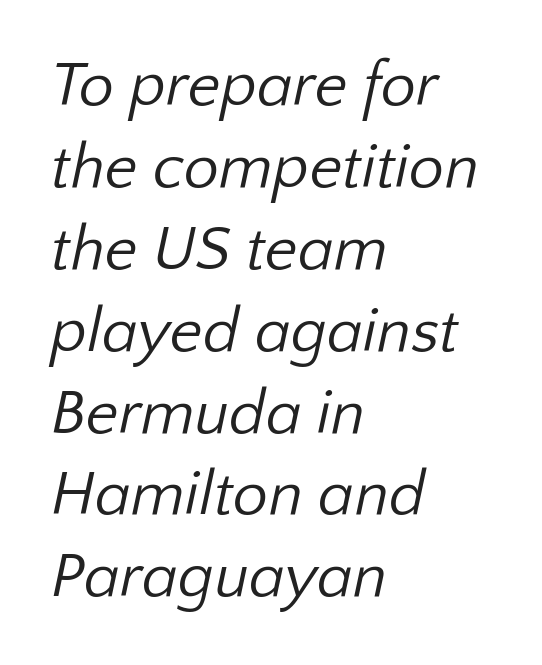
The image shows 63 px regular-weight sans-serif type; set left-aligned, normal line spacing (1.3x), normal letter spacing, not underlined; low stroke contrast and a medium x-height.
